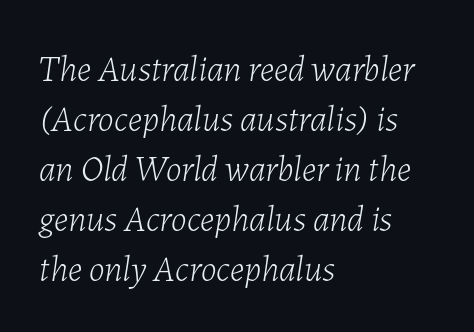
{"italic": "yes", "lean": "right", "slant_degrees": 7, "bold": "no", "weight": "light", "width": "normal", "stroke_contrast": "low", "x_height": "medium", "monospaced": "no", "underline": "no", "align": "left", "line_spacing": "normal", "line_spacing_ratio": 1.39, "letter_spacing": "normal", "letter_spacing_em": 0.0, "glyph_px": 36}
